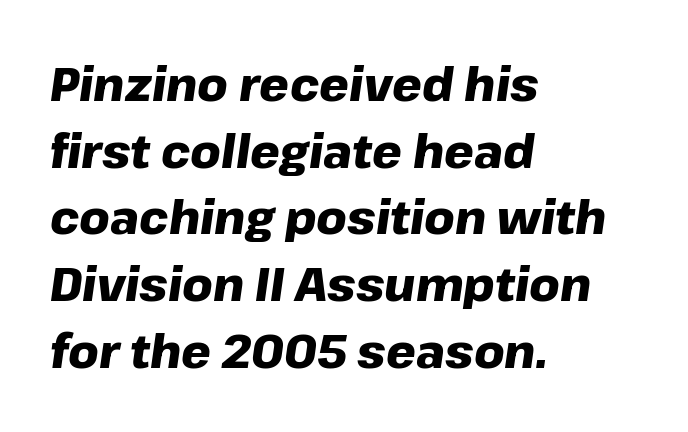
Yep, that's italic — everything's leaning. Plain, unruled lines of type. The passage shown is typed in a proportional face where columns would drift. The rendering keeps characters at their native spacing.
